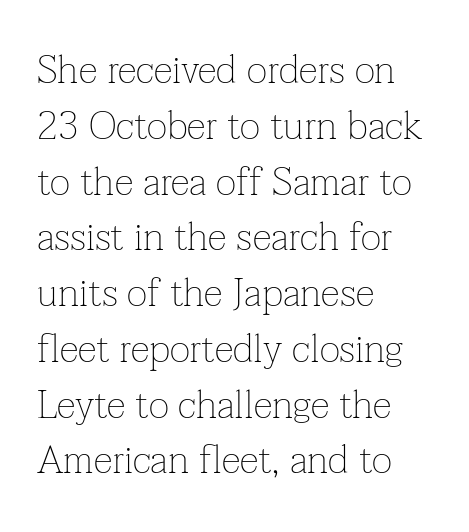
Q: Is the text bold? A: No.
Q: Is the text italic (slanted)? A: No, it is upright.
Q: Is the typeface a serif or a sans-serif typeface? A: Serif.
Q: Is the text underlined? A: No.
Q: How is the paragraph aligned? A: Left-aligned.
Q: Is the spacing between letters normal or unusually wide? A: Normal.
Q: Is the spacing between lines tight, normal or loose? A: Normal.
Q: Width (condensed, normal, or wide)? A: Normal.
Q: Stroke contrast? A: Low.
Q: x-height? A: Medium.
Q: Monospaced? A: No.
